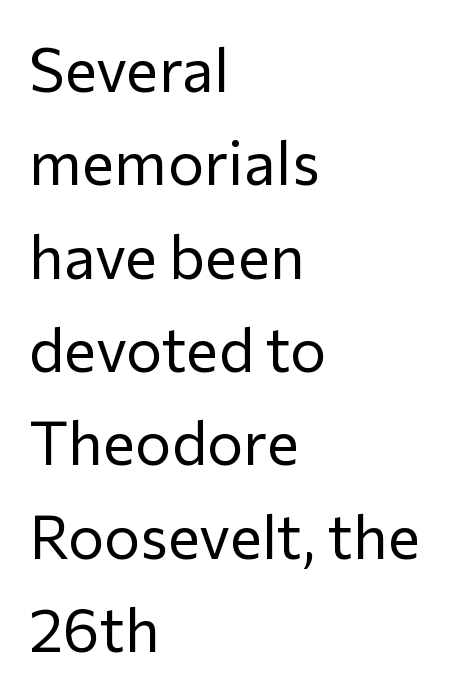
Q: Is the text bold? A: No.
Q: Is the text italic (slanted)? A: No, it is upright.
Q: Is the typeface a serif or a sans-serif typeface? A: Sans-serif.
Q: Is the text underlined? A: No.
Q: How is the paragraph aligned? A: Left-aligned.
Q: Is the spacing between letters normal or unusually wide? A: Normal.
Q: Is the spacing between lines tight, normal or loose? A: Normal.
Q: Width (condensed, normal, or wide)? A: Normal.
Q: Stroke contrast? A: Low.
Q: x-height? A: Medium.
Q: Monospaced? A: No.
